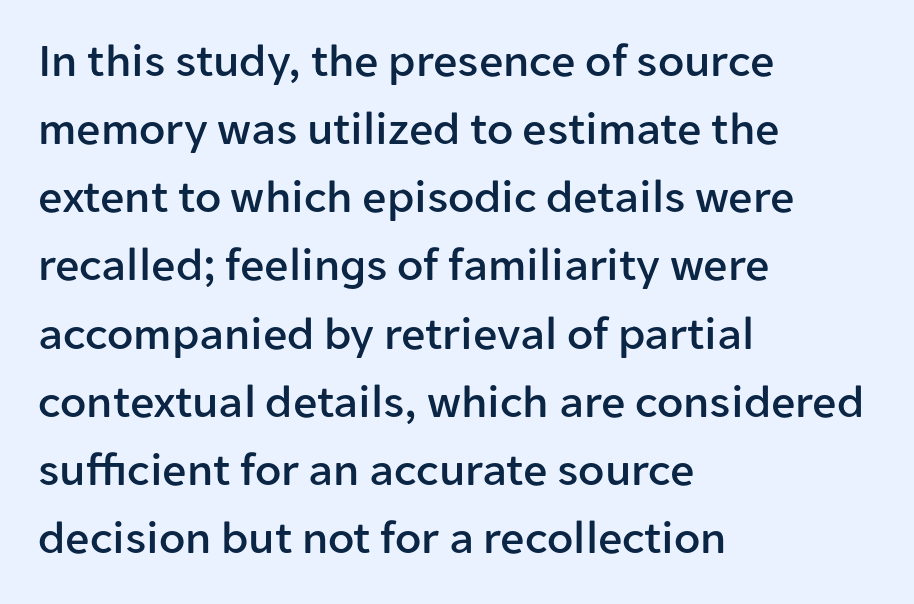
Examine the stroke ends and you'll find no serifs. Vertical spacing — default. A typesetter would call this proportional, since set widths differ per character. There is no visible air inserted between adjacent glyphs. Just letters on the line, the space beneath them empty. In terms of posture, this sample is upright.
